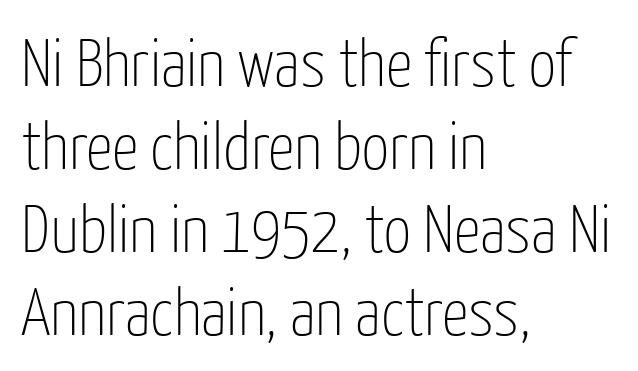
The image shows 67 px thin, condensed sans-serif type, upright; set left-aligned, line spacing 1.24x, normal letter spacing, not underlined; low stroke contrast and a medium x-height.
